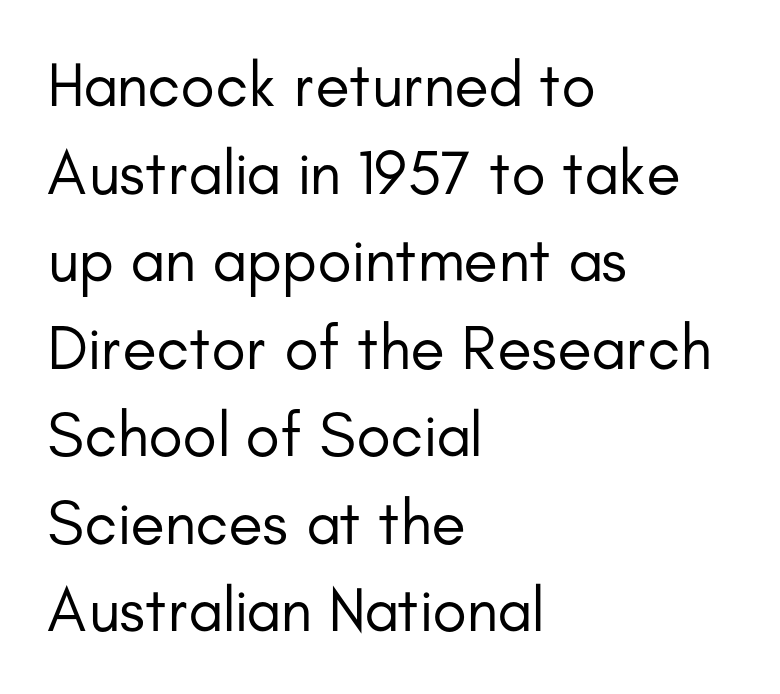
What kind of face is this? One without serifs — a sans. Spacing between characters is what you'd get straight out of the box. Nobody drew a line under any word here. You can tell it's not italic because the verticals are truly vertical. You could not count columns in this text — the font is proportionally spaced.
